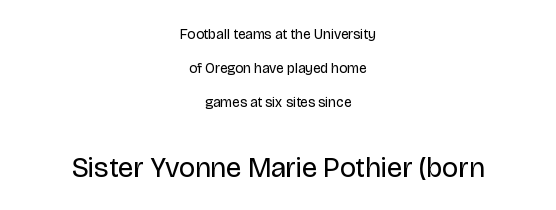
The image shows 28 px regular-weight sans-serif type, upright; set centered, loose line spacing (2.44x), normal letter spacing, not underlined; the second (bottom) block is 2.0x larger; low stroke contrast and a large x-height.
